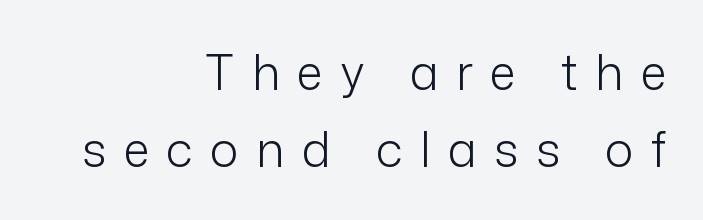
Here the designer chose a conventional face with non-uniform glyph widths. Layout note: lines flush right. Just letters on the line, the space beneath them empty. The weight tops out at a normal text grade. The specimen reads as upright at a glance. Evenly set lines give the paragraph a standard silhouette.
